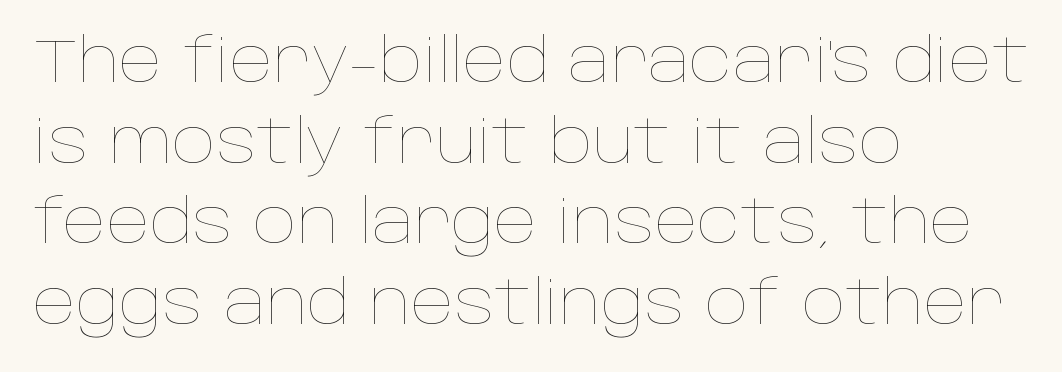
Is this a heavy cut? Hardly; it is regular or lighter. Does the leading feel generous? No, just average. Is this a fixed-width face? No — the glyphs have proportional, varying widths. A typesetter would mark this as roman, not italic. This rendering uses left alignment, leaving the right contour irregular. A bare baseline throughout the passage.
